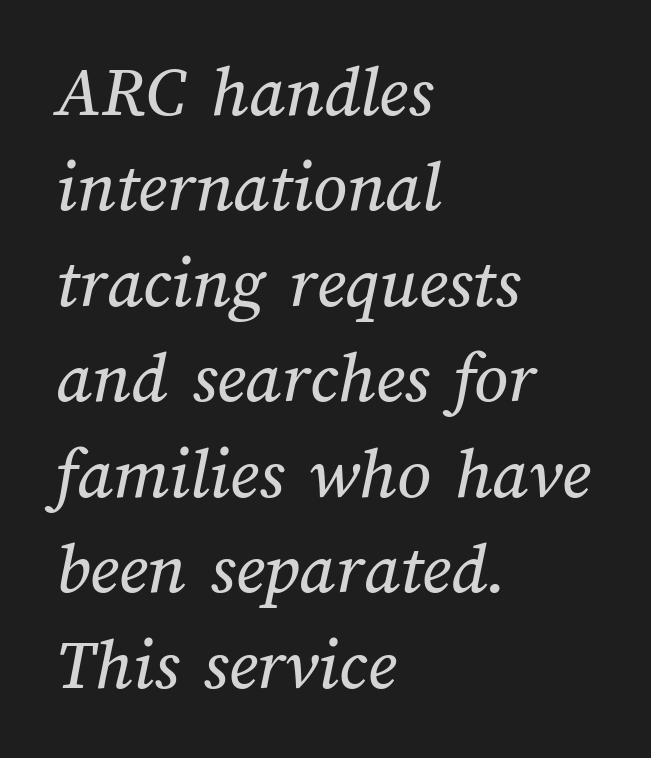
Q: Is the text underlined? A: No.
Q: How is the paragraph aligned? A: Left-aligned.
Q: Is the spacing between letters normal or unusually wide? A: Normal.
Q: Is the spacing between lines tight, normal or loose? A: Normal.
Q: Width (condensed, normal, or wide)? A: Normal.
Q: Stroke contrast? A: Medium.
Q: x-height? A: Medium.
Q: Monospaced? A: No.
